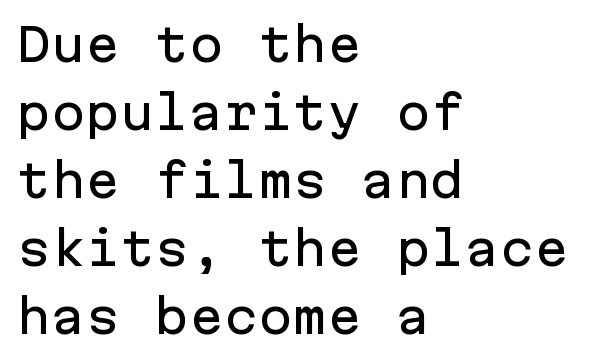
{"serif": "no", "italic": "no", "width": "normal", "stroke_contrast": "low", "x_height": "medium", "monospaced": "yes", "underline": "no", "align": "left", "line_spacing": "normal", "line_spacing_ratio": 1.48, "letter_spacing": "normal", "letter_spacing_em": 0.0, "glyph_px": 46}
